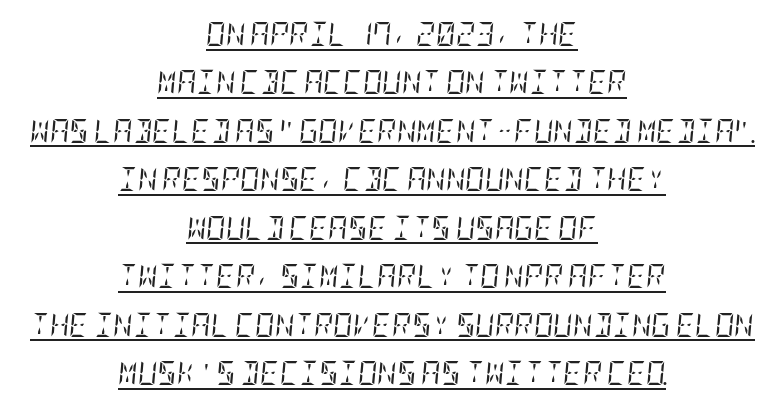
Q: Is the text bold? A: No.
Q: Is the text italic (slanted)? A: Yes, it leans right by about 5 degrees.
Q: Is the text underlined? A: Yes.
Q: How is the paragraph aligned? A: Centered.
Q: Is the spacing between letters normal or unusually wide? A: Normal.
Q: Is the spacing between lines tight, normal or loose? A: Loose.
